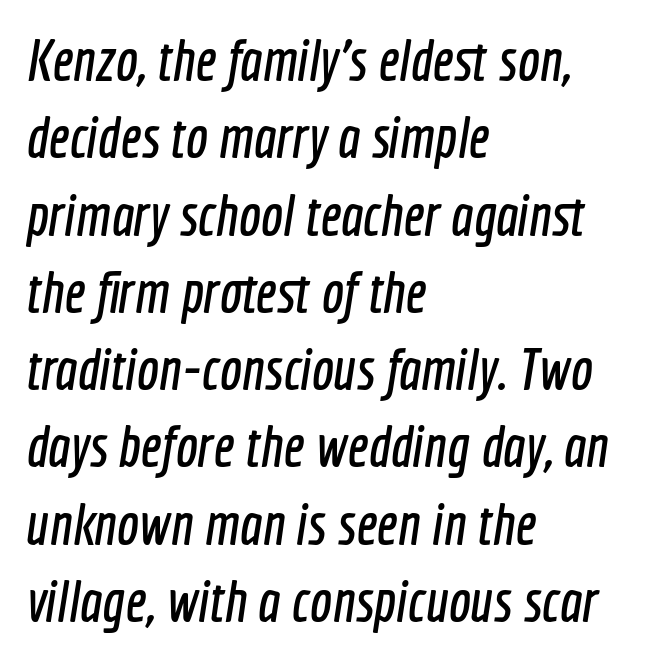
Does extra space separate the letters? No, they use regular spacing. Think of a printed novel: that variable character pitch is what you see here. Has an underline been added? It has not. Layout note: lines flush left. Does the leading feel generous? No, just average. The type family on display is of the sans-serif kind.
